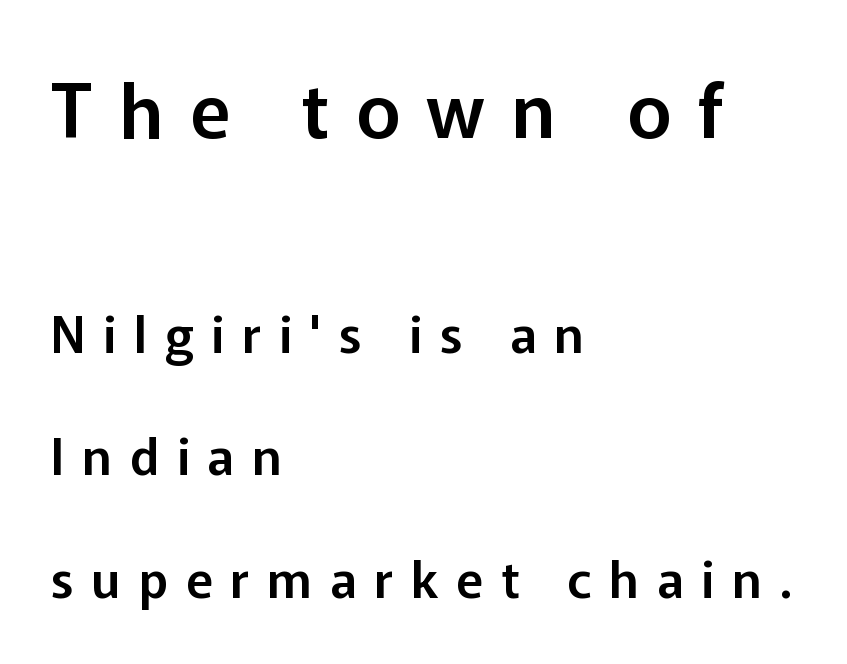
The image shows 75 px sans-serif type, upright; set left-aligned, loose line spacing (2.45x), unusually wide letter spacing (+0.36 em), not underlined; the first (top) block is 1.5x larger; low stroke contrast and a medium x-height.
